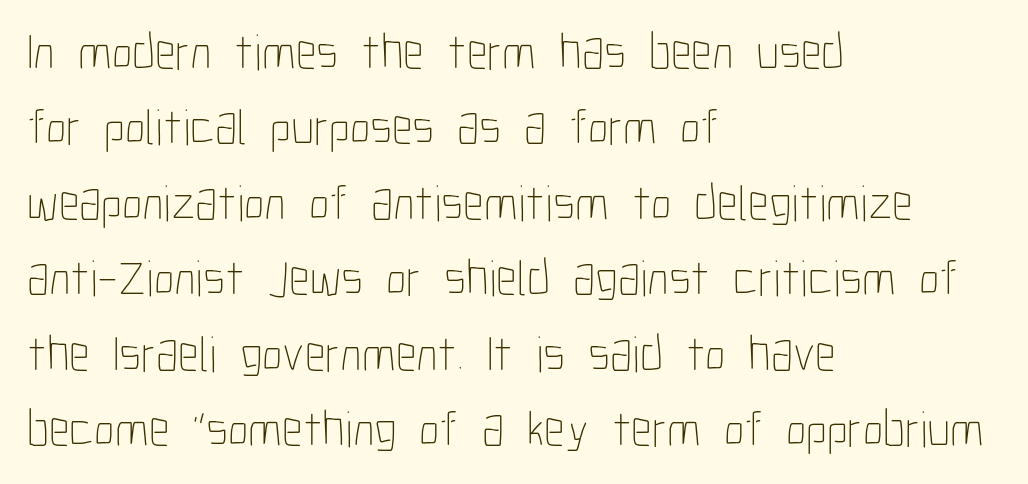
Q: Is the text bold? A: No.
Q: Is the text italic (slanted)? A: No, it is upright.
Q: Is the text underlined? A: No.
Q: How is the paragraph aligned? A: Left-aligned.
Q: Is the spacing between letters normal or unusually wide? A: Normal.
Q: Is the spacing between lines tight, normal or loose? A: Normal.
Q: Width (condensed, normal, or wide)? A: Condensed.
Q: Stroke contrast? A: Low.
Q: x-height? A: Medium.
Q: Monospaced? A: No.
